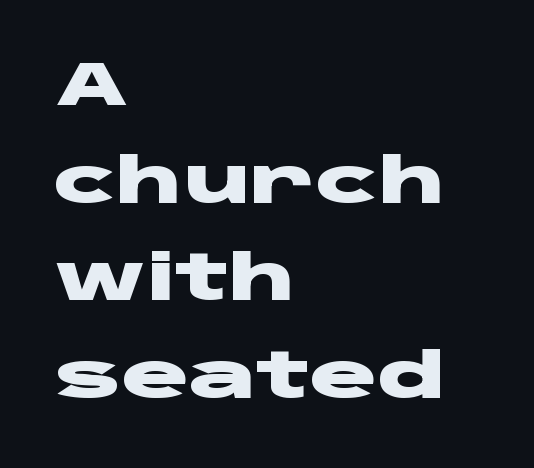
Q: Is the text bold? A: Yes.
Q: Is the text italic (slanted)? A: No, it is upright.
Q: Is the typeface a serif or a sans-serif typeface? A: Sans-serif.
Q: Is the text underlined? A: No.
Q: How is the paragraph aligned? A: Left-aligned.
Q: Is the spacing between letters normal or unusually wide? A: Normal.
Q: Is the spacing between lines tight, normal or loose? A: Normal.
Q: Width (condensed, normal, or wide)? A: Wide.
Q: Stroke contrast? A: Low.
Q: x-height? A: Large.
Q: Monospaced? A: No.
